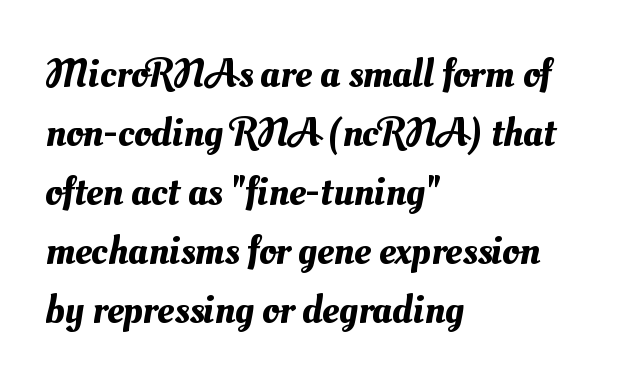
Nobody drew a line under any word here. The letters advance in unequal steps, a hallmark of proportional type. This sample keeps an unexceptional amount of space between lines. These lines are set flush left with a ragged right edge. Standard letterfit; no display-style spreading of the glyphs.
